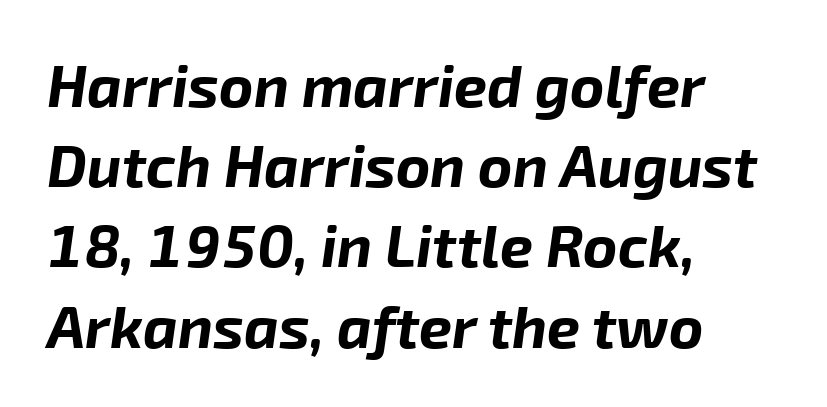
Q: Is the text bold? A: Yes.
Q: Is the text italic (slanted)? A: Yes, it leans right by about 8 degrees.
Q: Is the text underlined? A: No.
Q: How is the paragraph aligned? A: Left-aligned.
Q: Is the spacing between letters normal or unusually wide? A: Normal.
Q: Is the spacing between lines tight, normal or loose? A: Normal.
Q: Width (condensed, normal, or wide)? A: Normal.
Q: Stroke contrast? A: Low.
Q: x-height? A: Medium.
Q: Monospaced? A: No.
